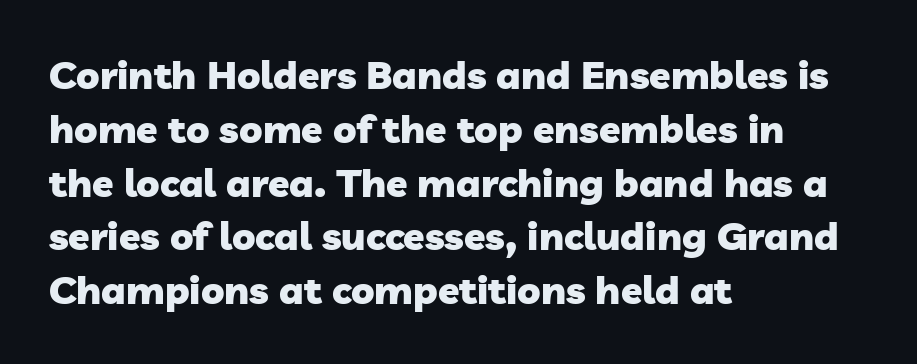
Looks like regular typesetting: each glyph gets only the width it needs. The type is set solid horizontally, with unmodified tracking. Notice how the passage keeps a crisp vertical edge on the left only. The passage shown is typeset with a sans-serif family. The glyphs are unaccompanied by any horizontal stroke below them. Caption: bold face, heavy strokes.
